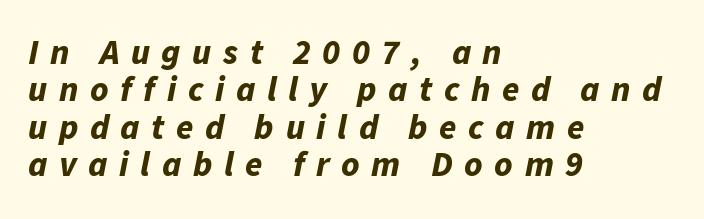
Q: Is the text bold? A: Yes.
Q: Is the text italic (slanted)? A: Yes, it leans right by about 11 degrees.
Q: Is the text underlined? A: No.
Q: How is the paragraph aligned? A: Left-aligned.
Q: Is the spacing between letters normal or unusually wide? A: Unusually wide.
Q: Is the spacing between lines tight, normal or loose? A: Tight.
Q: Width (condensed, normal, or wide)? A: Normal.
Q: Stroke contrast? A: Low.
Q: x-height? A: Medium.
Q: Monospaced? A: No.
